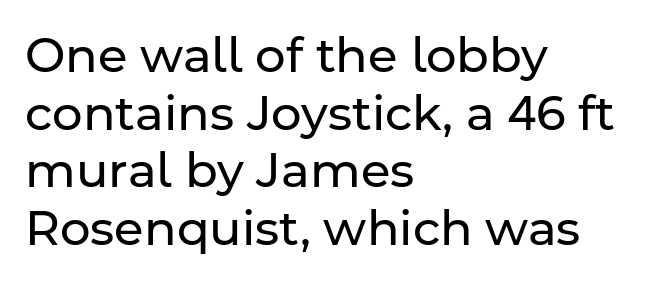
The image shows 48 px regular-weight sans-serif type, upright; set left-aligned, line spacing 1.2x, normal letter spacing, not underlined; low stroke contrast and a medium x-height.
